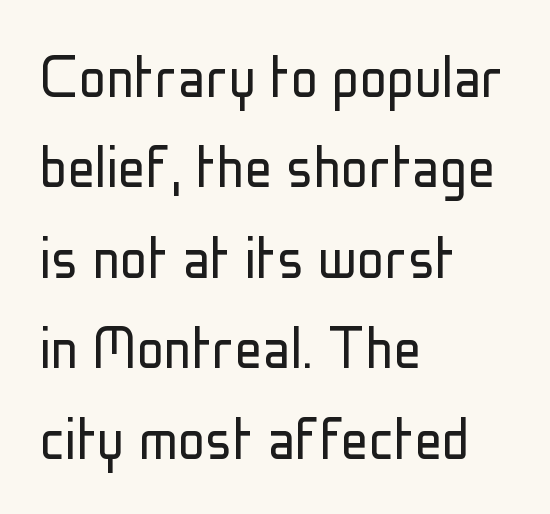
{"serif": "no", "italic": "no", "bold": "no", "weight": "light", "width": "condensed", "stroke_contrast": "low", "x_height": "medium", "monospaced": "no", "underline": "no", "align": "left", "line_spacing": "normal", "line_spacing_ratio": 1.31, "letter_spacing": "normal", "letter_spacing_em": 0.0, "glyph_px": 69}
